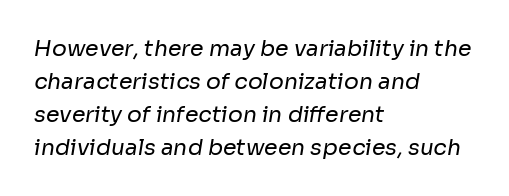
{"bold": "no", "underline": "no", "align": "left", "line_spacing": "normal", "line_spacing_ratio": 1.5, "letter_spacing": "normal", "letter_spacing_em": 0.0, "glyph_px": 22}
